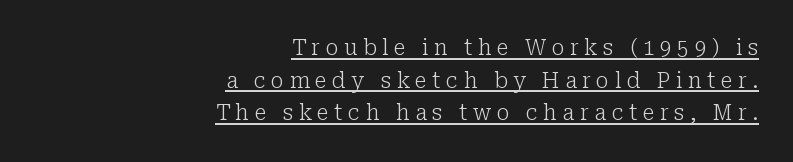
Q: Is the text bold? A: No.
Q: Is the text italic (slanted)? A: No, it is upright.
Q: Is the text underlined? A: Yes.
Q: How is the paragraph aligned? A: Right-aligned.
Q: Is the spacing between letters normal or unusually wide? A: Unusually wide.
Q: Is the spacing between lines tight, normal or loose? A: Normal.
